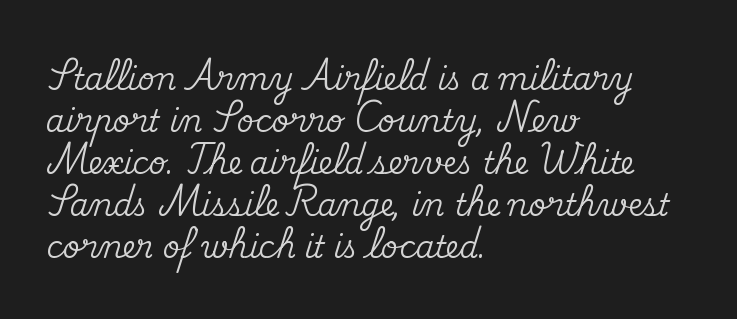
{"serif": "yes", "width": "normal", "stroke_contrast": "medium", "x_height": "small", "monospaced": "no", "underline": "no", "align": "left", "line_spacing": "normal", "line_spacing_ratio": 1.4, "letter_spacing": "normal", "letter_spacing_em": 0.0, "glyph_px": 30}
